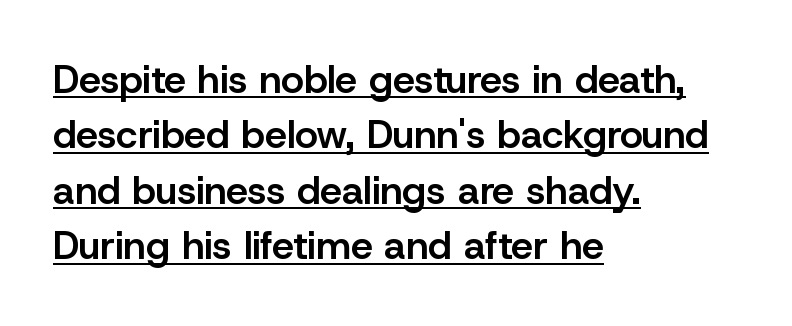
Q: Is the text bold? A: Semi-bold.
Q: Is the text italic (slanted)? A: No, it is upright.
Q: Is the typeface a serif or a sans-serif typeface? A: Sans-serif.
Q: Is the text underlined? A: Yes.
Q: How is the paragraph aligned? A: Left-aligned.
Q: Is the spacing between letters normal or unusually wide? A: Normal.
Q: Is the spacing between lines tight, normal or loose? A: Normal.
Q: Width (condensed, normal, or wide)? A: Normal.
Q: Stroke contrast? A: Low.
Q: x-height? A: Medium.
Q: Monospaced? A: No.
